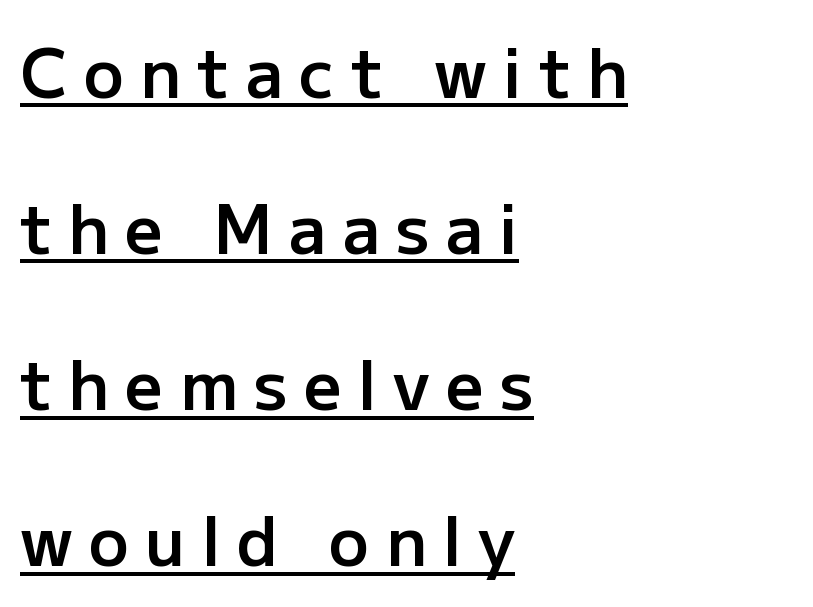
Q: Is the text bold? A: Semi-bold.
Q: Is the text italic (slanted)? A: No, it is upright.
Q: Is the typeface a serif or a sans-serif typeface? A: Sans-serif.
Q: Is the text underlined? A: Yes.
Q: How is the paragraph aligned? A: Left-aligned.
Q: Is the spacing between letters normal or unusually wide? A: Unusually wide.
Q: Is the spacing between lines tight, normal or loose? A: Loose.
Q: Width (condensed, normal, or wide)? A: Normal.
Q: Stroke contrast? A: Low.
Q: x-height? A: Medium.
Q: Monospaced? A: No.
